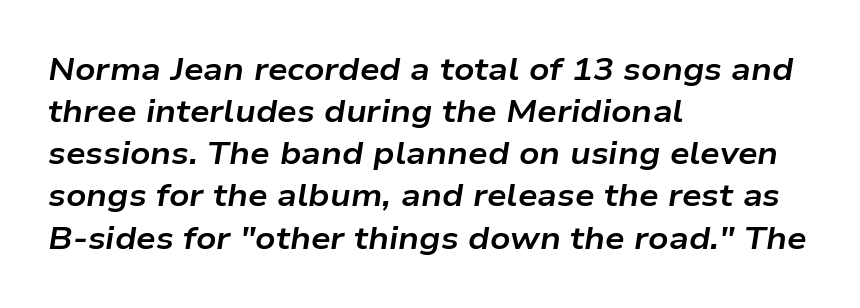
Q: Is the text bold? A: Yes.
Q: Is the text italic (slanted)? A: Yes, it leans right by about 9 degrees.
Q: Is the text underlined? A: No.
Q: How is the paragraph aligned? A: Left-aligned.
Q: Is the spacing between letters normal or unusually wide? A: Normal.
Q: Is the spacing between lines tight, normal or loose? A: Normal.
Q: Width (condensed, normal, or wide)? A: Wide.
Q: Stroke contrast? A: Low.
Q: x-height? A: Medium.
Q: Monospaced? A: No.
